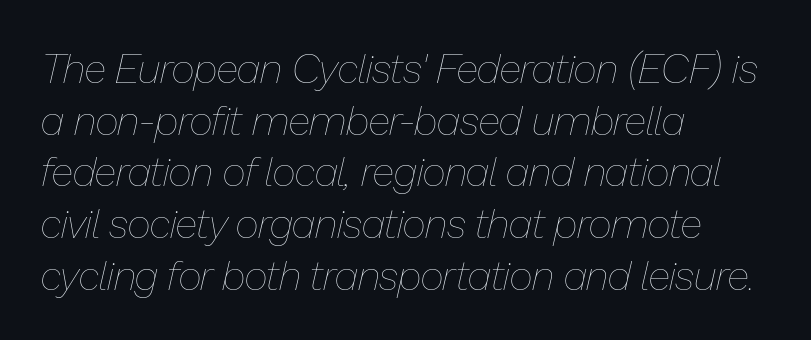
{"italic": "yes", "lean": "right", "slant_degrees": 13, "bold": "no", "weight": "thin", "width": "normal", "stroke_contrast": "low", "x_height": "medium", "monospaced": "no", "underline": "no", "align": "left", "line_spacing": "normal", "line_spacing_ratio": 1.26, "letter_spacing": "normal", "letter_spacing_em": 0.0, "glyph_px": 41}
